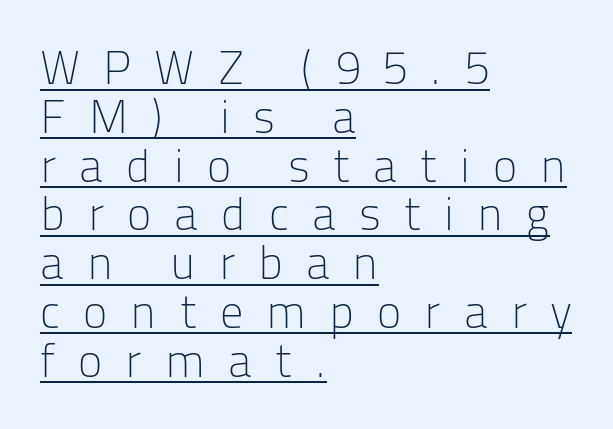
This sample uses expanded letter spacing, leaving extra air between glyphs. Line spacing here is tight. Ascenders rise straight up at ninety degrees. Regarding serifs, this sample does without them. The ragged edge is on the right, which tells us the setting is flush left. Ink coverage per letter is moderate at most.
